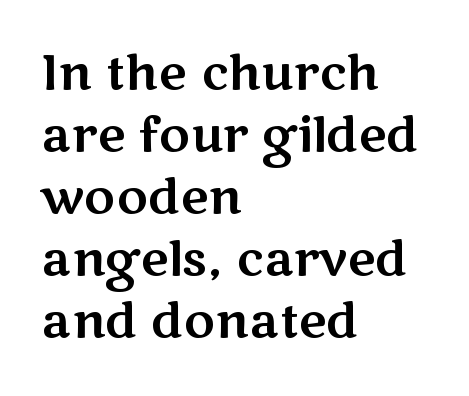
Q: Is the text italic (slanted)? A: No, it is upright.
Q: Is the typeface a serif or a sans-serif typeface? A: Sans-serif.
Q: Is the text underlined? A: No.
Q: How is the paragraph aligned? A: Left-aligned.
Q: Is the spacing between letters normal or unusually wide? A: Normal.
Q: Is the spacing between lines tight, normal or loose? A: Normal.
Q: Width (condensed, normal, or wide)? A: Wide.
Q: Stroke contrast? A: Medium.
Q: x-height? A: Medium.
Q: Monospaced? A: No.
